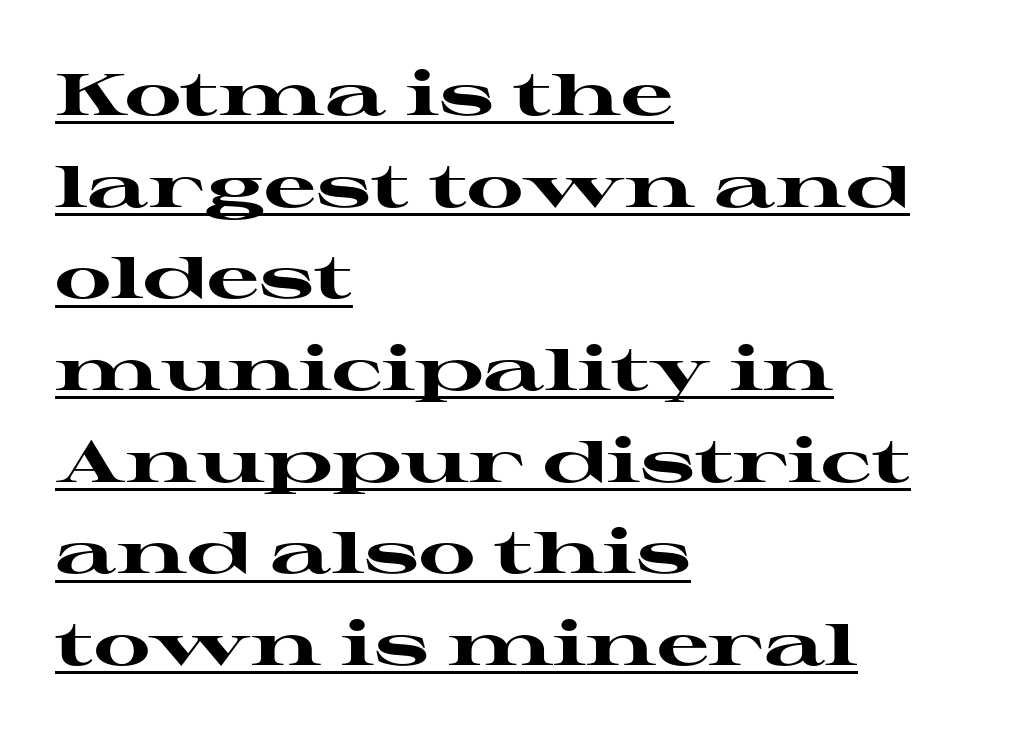
The image shows 58 px heavy, wide serif type, upright; set left-aligned, normal line spacing (1.58x), normal letter spacing, underlined; high stroke contrast and a medium x-height.
